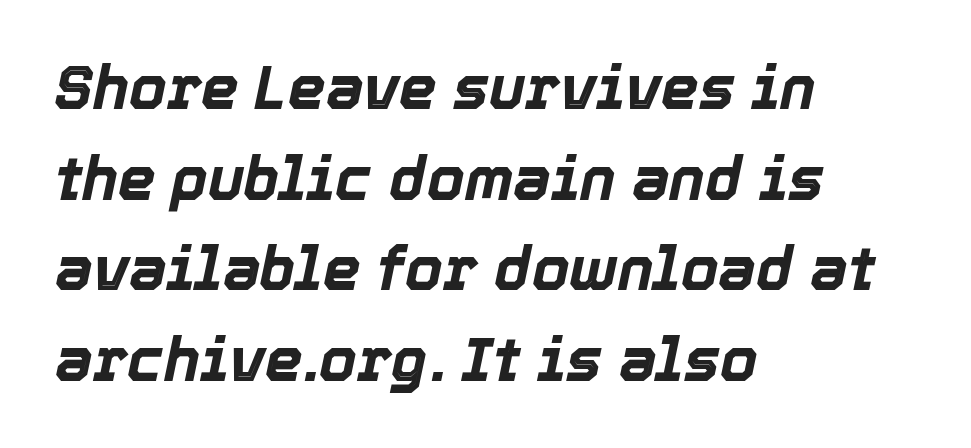
Q: Is the text bold? A: Yes.
Q: Is the text italic (slanted)? A: Yes, it leans right by about 12 degrees.
Q: Is the text underlined? A: No.
Q: How is the paragraph aligned? A: Left-aligned.
Q: Is the spacing between letters normal or unusually wide? A: Normal.
Q: Is the spacing between lines tight, normal or loose? A: Normal.
Q: Width (condensed, normal, or wide)? A: Normal.
Q: x-height? A: Medium.
Q: Monospaced? A: No.
